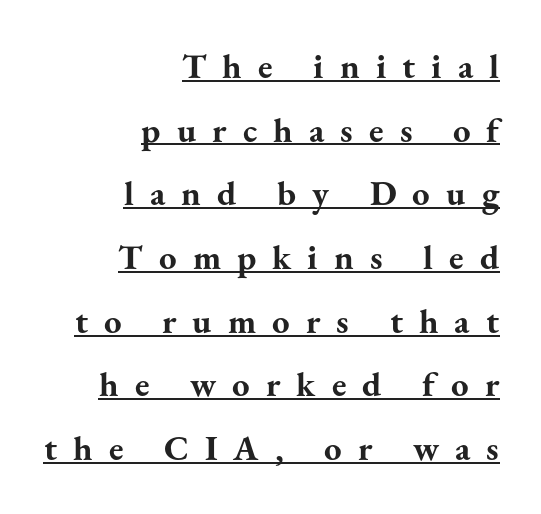
Q: Is the text bold? A: Yes.
Q: Is the text italic (slanted)? A: No, it is upright.
Q: Is the typeface a serif or a sans-serif typeface? A: Serif.
Q: Is the text underlined? A: Yes.
Q: How is the paragraph aligned? A: Right-aligned.
Q: Is the spacing between letters normal or unusually wide? A: Unusually wide.
Q: Width (condensed, normal, or wide)? A: Normal.
Q: Stroke contrast? A: Medium.
Q: x-height? A: Small.
Q: Monospaced? A: No.
